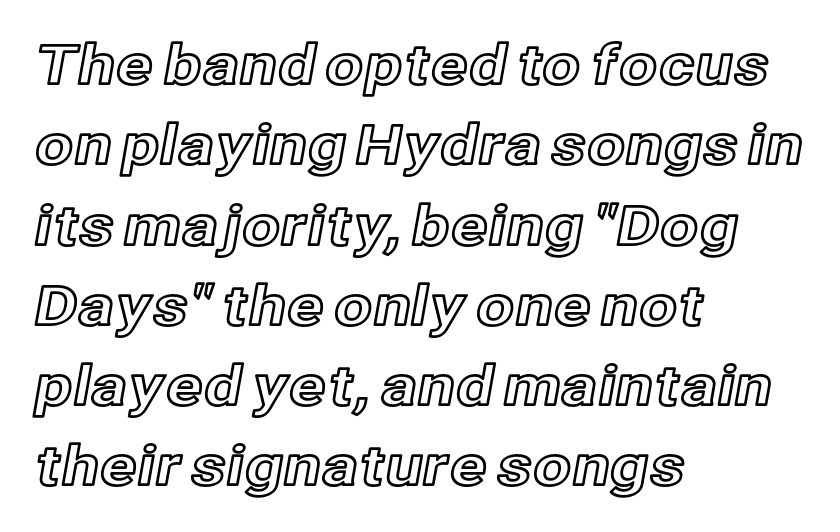
The image shows 55 px text type; set left-aligned, normal line spacing (1.46x), normal letter spacing, not underlined; a medium x-height.
